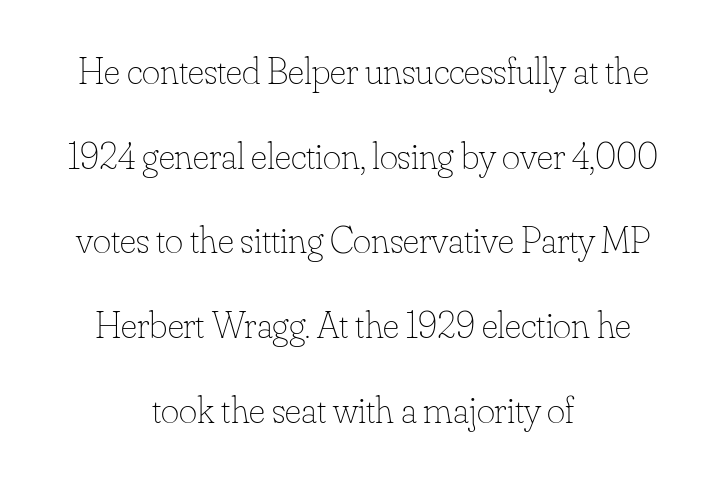
{"italic": "no", "bold": "no", "weight": "thin", "width": "normal", "stroke_contrast": "low", "x_height": "small", "monospaced": "no", "underline": "no", "align": "center", "line_spacing": "loose", "line_spacing_ratio": 2.17, "letter_spacing": "normal", "letter_spacing_em": 0.0, "glyph_px": 39}
